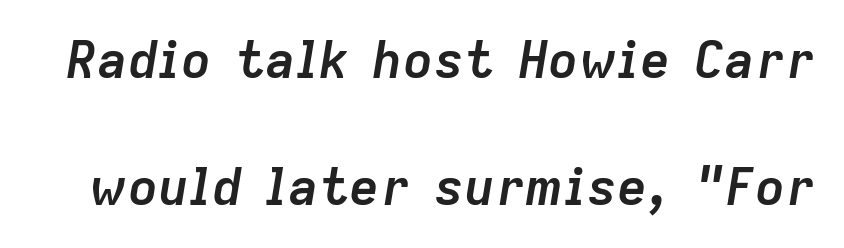
The image shows 51 px semibold type, italic (leaning right); set loose line spacing (2.49x), normal letter spacing, not underlined; low stroke contrast and a medium x-height.
